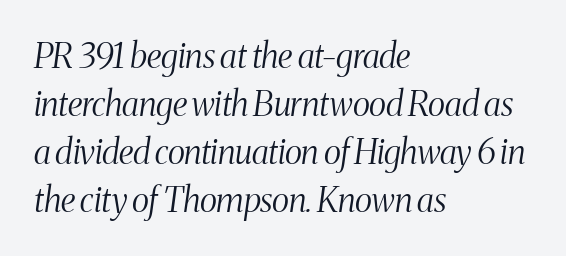
To sum up the face: it has serifs. The lines in this sample share a left origin and differ only in where they stop. What stands out about the letter spacing? Nothing — it is the standard amount. Character widths vary here, with narrow letters taking less room than wide ones. This rendering features lettering with no underline.
